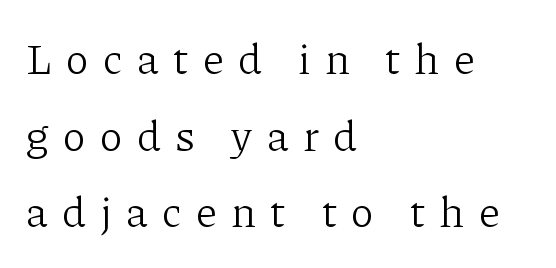
Q: Is the text bold? A: No.
Q: Is the text italic (slanted)? A: No, it is upright.
Q: Is the typeface a serif or a sans-serif typeface? A: Serif.
Q: Is the text underlined? A: No.
Q: How is the paragraph aligned? A: Left-aligned.
Q: Is the spacing between letters normal or unusually wide? A: Unusually wide.
Q: Width (condensed, normal, or wide)? A: Normal.
Q: Stroke contrast? A: Low.
Q: x-height? A: Medium.
Q: Monospaced? A: No.
